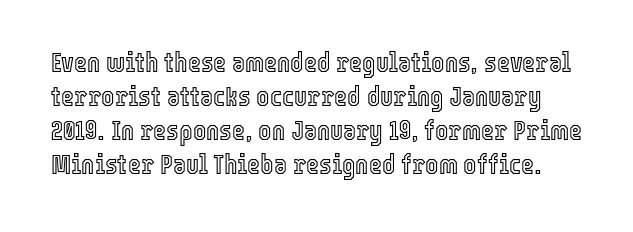
Honestly, the letter spacing is just normal — you wouldn't notice it. Vertical strokes here are truly vertical. Plain, unruled lines of type. Here the designer chose a conventional face with non-uniform glyph widths.
